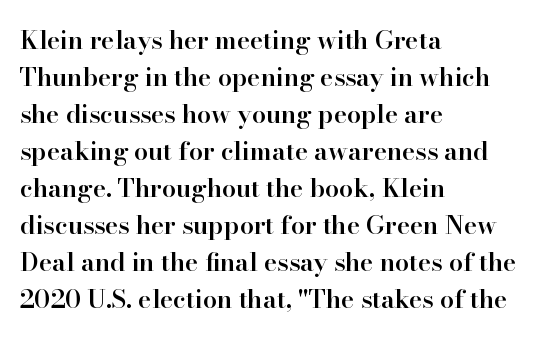
Q: Is the text bold? A: Semi-bold.
Q: Is the text italic (slanted)? A: No, it is upright.
Q: Is the text underlined? A: No.
Q: How is the paragraph aligned? A: Left-aligned.
Q: Is the spacing between letters normal or unusually wide? A: Normal.
Q: Is the spacing between lines tight, normal or loose? A: Normal.
